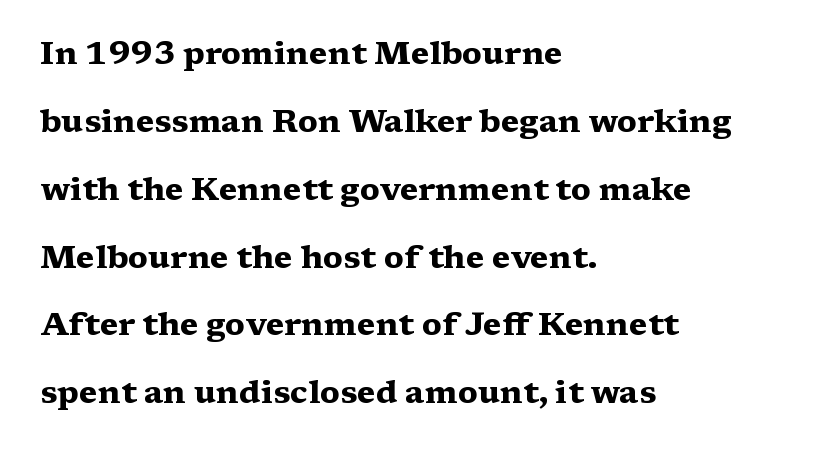
Is this a sans? No — the strokes have serifs. Line spacing here is loose. The font's upright variant was chosen for this text. Varying glyph widths throughout — classic text-font behaviour. The strip under each line holds only bare page.
